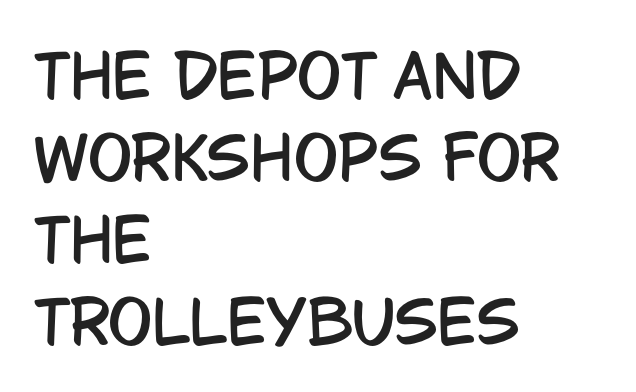
Q: Is the text italic (slanted)? A: No, it is upright.
Q: Is the typeface a serif or a sans-serif typeface? A: Sans-serif.
Q: Is the text underlined? A: No.
Q: How is the paragraph aligned? A: Left-aligned.
Q: Is the spacing between letters normal or unusually wide? A: Normal.
Q: Is the spacing between lines tight, normal or loose? A: Normal.
Q: Width (condensed, normal, or wide)? A: Condensed.
Q: Stroke contrast? A: Low.
Q: x-height? A: Large.
Q: Monospaced? A: No.
